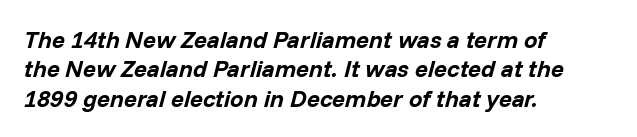
The image shows 24 px bold type, italic (leaning right); set left-aligned, line spacing 1.22x, normal letter spacing, not underlined.
